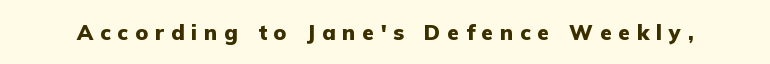
Tracking here is generous; glyphs stand well apart from one another. The axis of the letterforms is exactly vertical. Descenders are the only things crossing below the line. Notice how thick the strokes are: this is what a full bold looks like.
